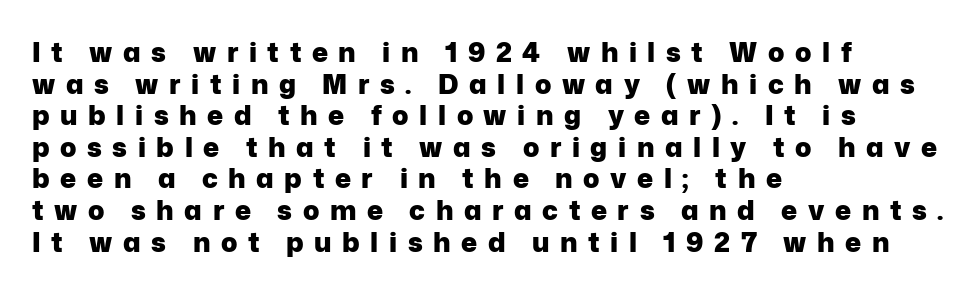
In CSS terms this would be text-align: left. Observe the wide spacing: letters keep a clear distance from each other. If you drew a line through each stem, it would be perfectly vertical. The foot of each line stays bare and open.
